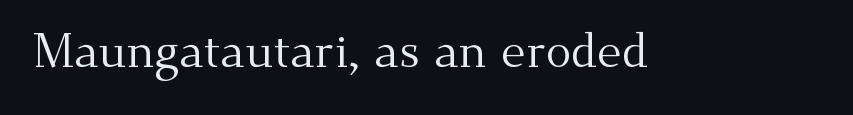
{"serif": "yes", "italic": "no", "bold": "no", "weight": "regular", "width": "normal", "stroke_contrast": "medium", "x_height": "small", "monospaced": "no", "underline": "no", "letter_spacing": "normal", "letter_spacing_em": 0.0, "glyph_px": 48}
